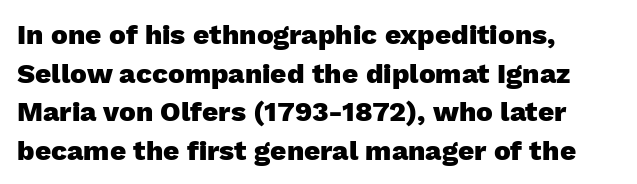
Where is the straight margin? On the left. Looks like regular typesetting: each glyph gets only the width it needs. The space between consecutive lines is moderate. Short note: letters normally spaced. These lines carry a lot of weight — the face is fully bold.
